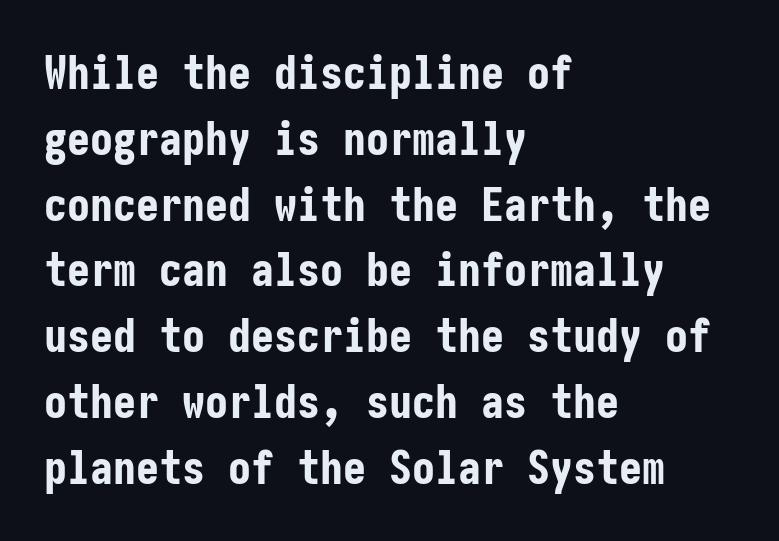
Q: Is the text bold? A: Yes.
Q: Is the text italic (slanted)? A: No, it is upright.
Q: Is the typeface a serif or a sans-serif typeface? A: Sans-serif.
Q: Is the text underlined? A: No.
Q: How is the paragraph aligned? A: Left-aligned.
Q: Is the spacing between letters normal or unusually wide? A: Normal.
Q: Is the spacing between lines tight, normal or loose? A: Normal.
Q: Width (condensed, normal, or wide)? A: Condensed.
Q: Stroke contrast? A: Low.
Q: x-height? A: Medium.
